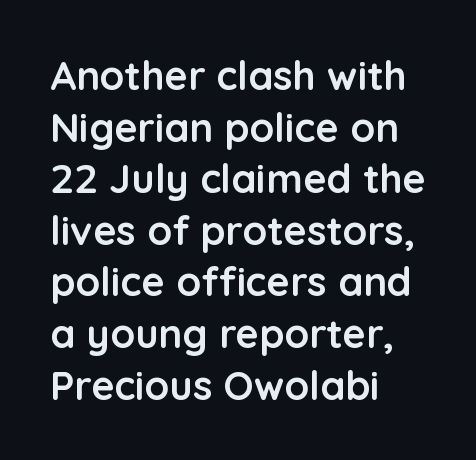
{"serif": "no", "italic": "no", "bold": "yes", "weight": "semibold", "width": "normal", "stroke_contrast": "low", "x_height": "medium", "monospaced": "no", "underline": "no", "align": "left", "line_spacing": "normal", "line_spacing_ratio": 1.29, "letter_spacing": "normal", "letter_spacing_em": 0.0, "glyph_px": 40}
